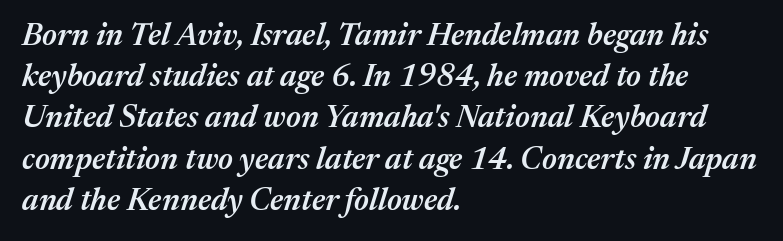
{"italic": "yes", "lean": "right", "slant_degrees": 17, "bold": "semi", "weight": "semibold", "width": "normal", "stroke_contrast": "medium", "x_height": "medium", "monospaced": "no", "underline": "no", "align": "left", "line_spacing": "normal", "line_spacing_ratio": 1.33, "letter_spacing": "normal", "letter_spacing_em": 0.0, "glyph_px": 31}
